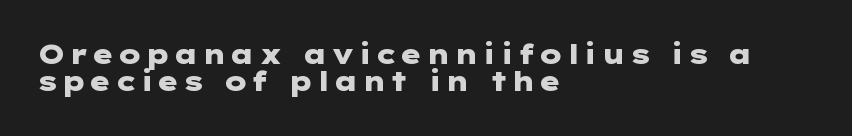
Stroke thickness is high; the sample reads as a true bold. The string is rendered with underlining switched off. This rendering uses left alignment, leaving the right contour irregular. You can tell it's not italic because the verticals are truly vertical. Closely set lines give the paragraph a compact silhouette.
